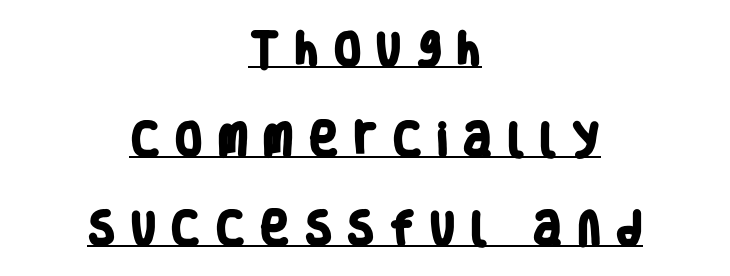
The image shows 37 px heavy, condensed sans-serif type; set centered, loose line spacing (2.42x), unusually wide letter spacing (+0.37 em), underlined; low stroke contrast and a large x-height.
